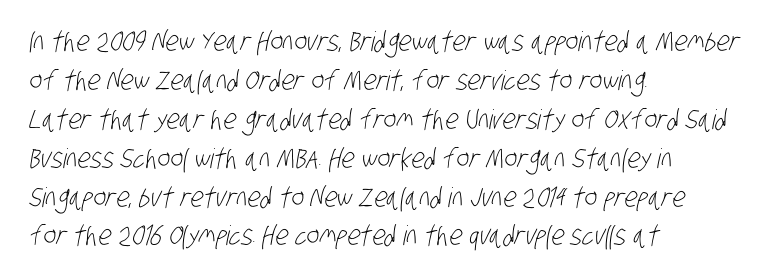
How are the letters spaced? Ordinarily, with no added tracking. Rows of type keep a routine distance in the vertical direction. No extra ink here — the face is not bold. Left-aligned paragraph, ragged on the right. The strip under each line holds only bare page.
